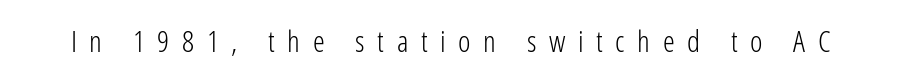
The image shows 30 px light, condensed sans-serif type, upright; set unusually wide letter spacing (+0.42 em), not underlined; low stroke contrast and a medium x-height.
